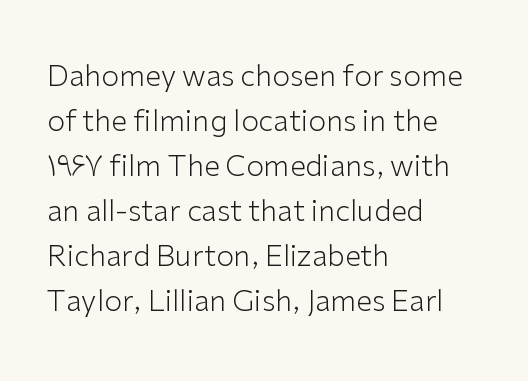
{"serif": "no", "italic": "no", "bold": "no", "weight": "light", "width": "normal", "stroke_contrast": "low", "x_height": "medium", "monospaced": "no", "underline": "no", "align": "left", "line_spacing": "normal", "line_spacing_ratio": 1.55, "letter_spacing": "normal", "letter_spacing_em": 0.0, "glyph_px": 29}
